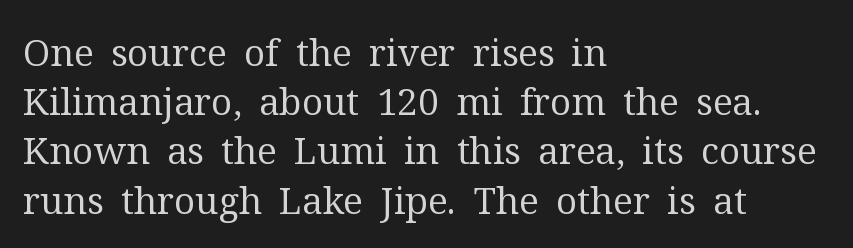
The image shows 37 px regular-weight serif type, upright; set left-aligned, normal line spacing (1.33x), normal letter spacing, not underlined; medium stroke contrast and a medium x-height.
